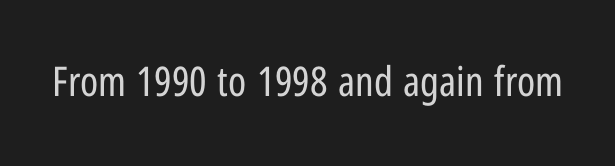
I'd call this a sans setting — the letters go barefoot. Counters stay open thanks to moderate or lighter strokes. Is this a fixed-width face? No — the glyphs have proportional, varying widths. Honestly, there is no underline to notice here at all.
